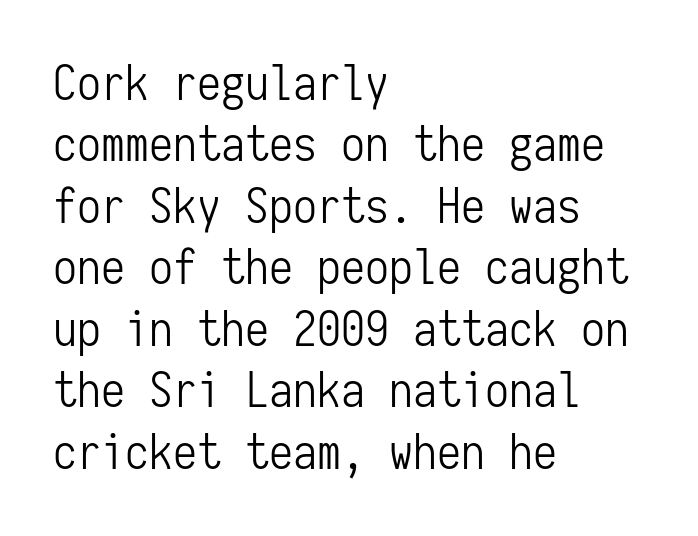
Q: Is the text bold? A: No.
Q: Is the text italic (slanted)? A: No, it is upright.
Q: Is the typeface a serif or a sans-serif typeface? A: Sans-serif.
Q: Is the text underlined? A: No.
Q: How is the paragraph aligned? A: Left-aligned.
Q: Is the spacing between letters normal or unusually wide? A: Normal.
Q: Is the spacing between lines tight, normal or loose? A: Normal.
Q: Width (condensed, normal, or wide)? A: Condensed.
Q: Stroke contrast? A: Low.
Q: x-height? A: Medium.
Q: Monospaced? A: Yes.
